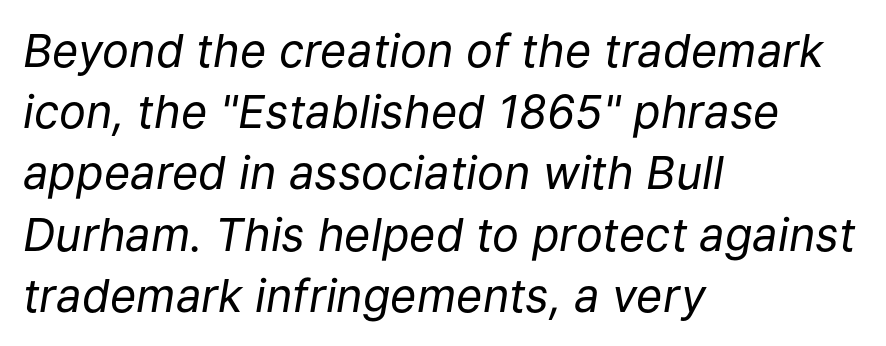
The zone under the glyphs is completely vacant. The passage shown has conventional tracking throughout. Every row of glyphs begins at an identical x-position on the left. You could not count columns in this text — the font is proportionally spaced. Characters are canted at an angle relative to the baseline's perpendicular.
